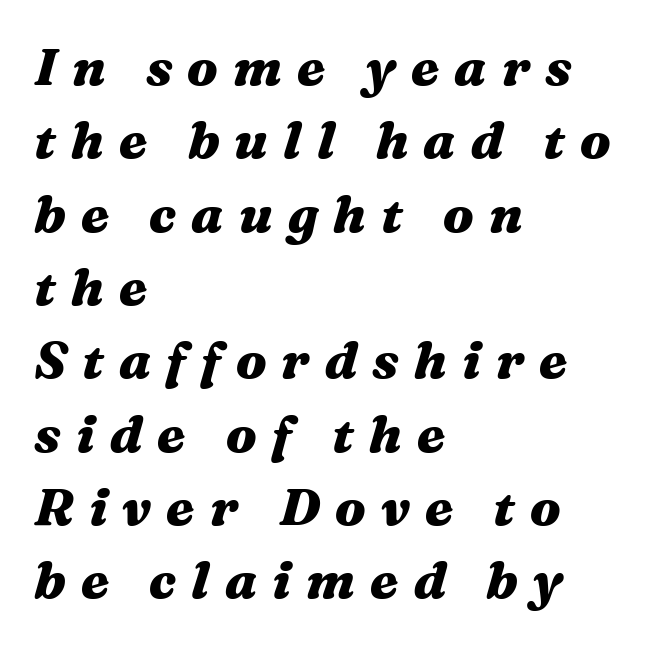
Q: Is the text bold? A: Yes.
Q: Is the text italic (slanted)? A: Yes, it leans right by about 16 degrees.
Q: Is the text underlined? A: No.
Q: How is the paragraph aligned? A: Left-aligned.
Q: Is the spacing between letters normal or unusually wide? A: Unusually wide.
Q: Is the spacing between lines tight, normal or loose? A: Normal.
Q: Width (condensed, normal, or wide)? A: Wide.
Q: Stroke contrast? A: Medium.
Q: x-height? A: Medium.
Q: Monospaced? A: No.
